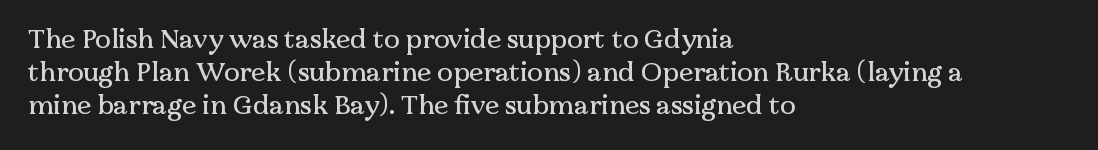
The foot of each line stays bare and open. Leading matches the norm, producing a regular column. The paragraph shown leans on its left margin. The gaps between neighbouring characters are ordinary and unremarkable. Italic? Not at all — the glyphs are vertical.
